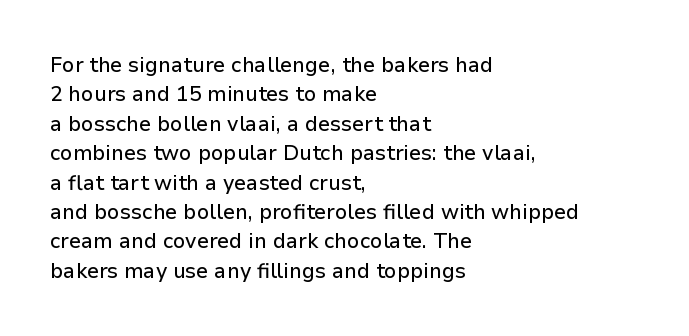
Q: Is the text italic (slanted)? A: No, it is upright.
Q: Is the text underlined? A: No.
Q: How is the paragraph aligned? A: Left-aligned.
Q: Is the spacing between letters normal or unusually wide? A: Normal.
Q: Is the spacing between lines tight, normal or loose? A: Normal.
